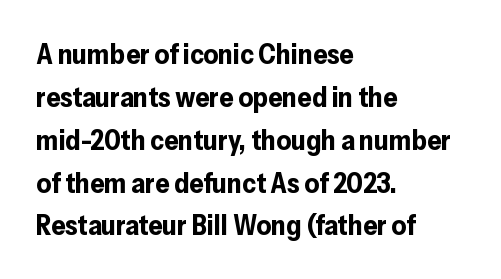
{"serif": "no", "italic": "no", "bold": "yes", "weight": "bold", "width": "normal", "stroke_contrast": "low", "x_height": "medium", "monospaced": "no", "underline": "no", "align": "left", "line_spacing": "normal", "line_spacing_ratio": 1.53, "letter_spacing": "normal", "letter_spacing_em": 0.0, "glyph_px": 28}
